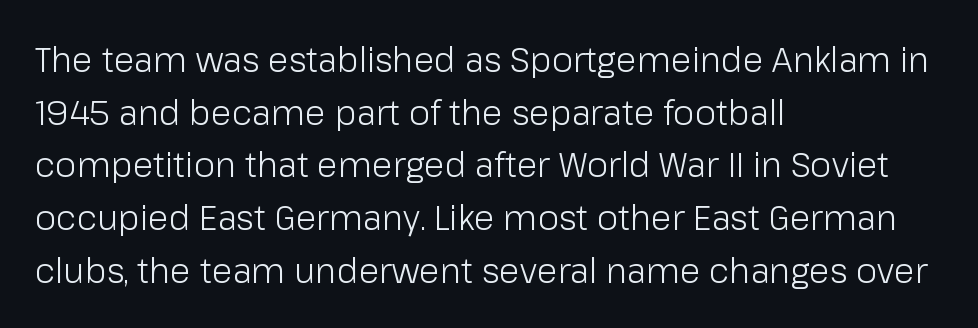
Q: Is the text bold? A: No.
Q: Is the text italic (slanted)? A: No, it is upright.
Q: Is the typeface a serif or a sans-serif typeface? A: Sans-serif.
Q: Is the text underlined? A: No.
Q: How is the paragraph aligned? A: Left-aligned.
Q: Is the spacing between letters normal or unusually wide? A: Normal.
Q: Is the spacing between lines tight, normal or loose? A: Normal.
Q: Width (condensed, normal, or wide)? A: Normal.
Q: Stroke contrast? A: Low.
Q: x-height? A: Medium.
Q: Monospaced? A: No.
